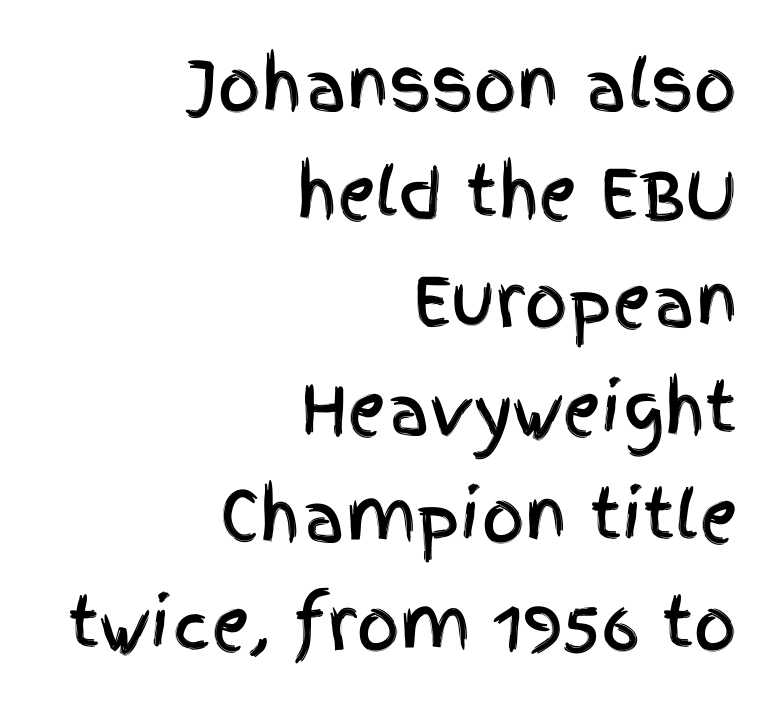
Between one letter and the next there's only the usual sliver of space. Regular leading. This is sans-serif lettering, the kind often seen on screens and signage. The zone under the glyphs is completely vacant. Note the varied advance widths — an 'i' is clearly narrower than an 'm'.
